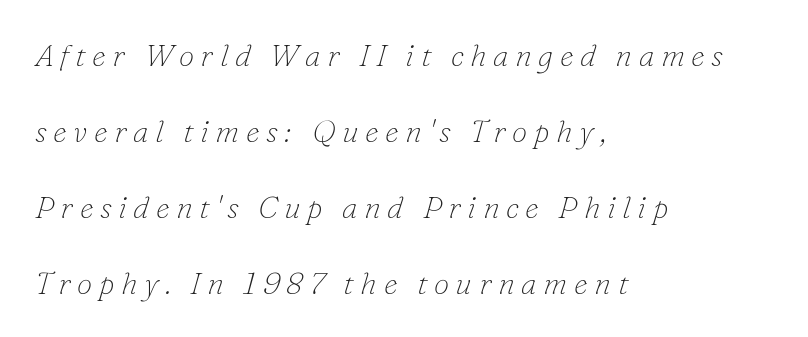
{"serif": "yes", "italic": "yes", "lean": "right", "slant_degrees": 16, "bold": "no", "weight": "thin", "width": "normal", "stroke_contrast": "low", "x_height": "small", "monospaced": "no", "underline": "no", "align": "left", "line_spacing": "loose", "line_spacing_ratio": 2.45, "letter_spacing": "wide", "letter_spacing_em": 0.21, "glyph_px": 31}
